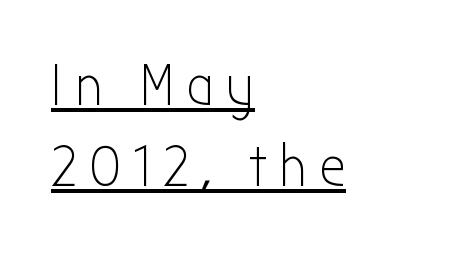
Q: Is the text bold? A: No.
Q: Is the text italic (slanted)? A: No, it is upright.
Q: Is the typeface a serif or a sans-serif typeface? A: Sans-serif.
Q: Is the text underlined? A: Yes.
Q: How is the paragraph aligned? A: Left-aligned.
Q: Is the spacing between letters normal or unusually wide? A: Unusually wide.
Q: Is the spacing between lines tight, normal or loose? A: Normal.
Q: Width (condensed, normal, or wide)? A: Condensed.
Q: Stroke contrast? A: Low.
Q: x-height? A: Medium.
Q: Monospaced? A: No.
